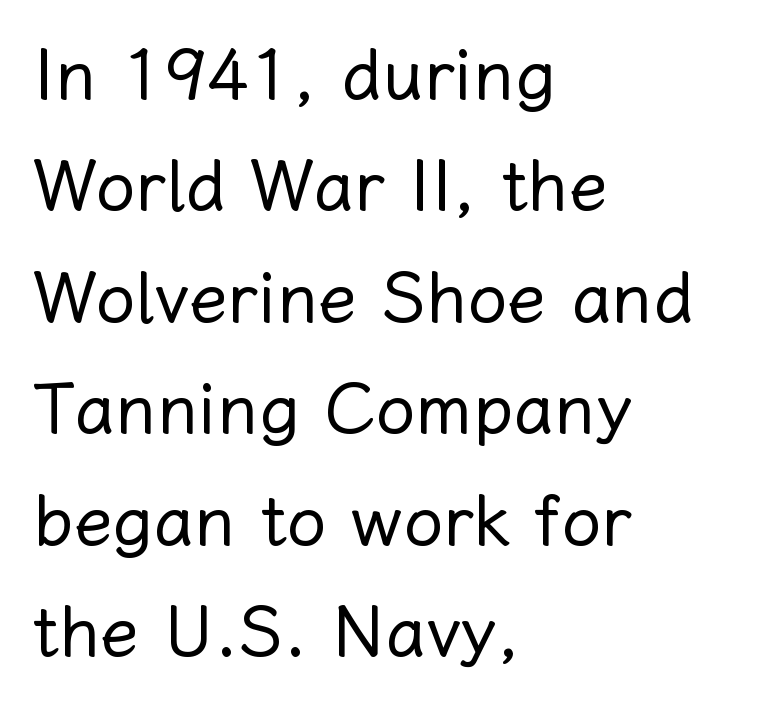
Caption: multi-line text, flush left, ragged right. The type is set solid horizontally, with unmodified tracking. Only glyphs here, with clear space below each row. Character widths vary here, with narrow letters taking less room than wide ones.
